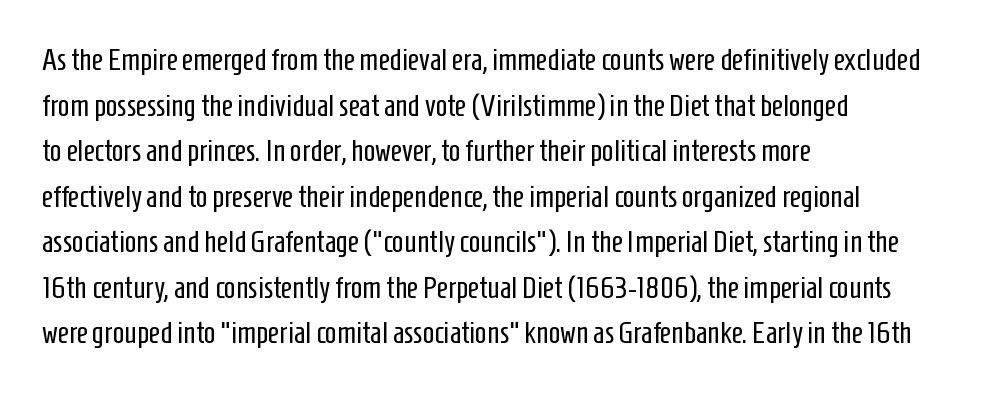
Look at the tracking — it's just the regular setting, nothing added. Honestly, the row spacing looks completely unremarkable. Ink coverage per letter is moderate at most. A typesetter would mark this as roman, not italic. Leftover space on each line is placed entirely after the last word.
